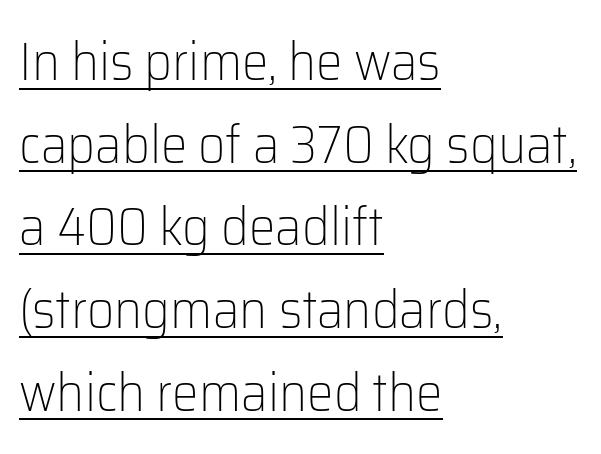
The image shows 53 px light sans-serif type, upright; set left-aligned, normal line spacing (1.56x), normal letter spacing, underlined; low stroke contrast and a medium x-height.
